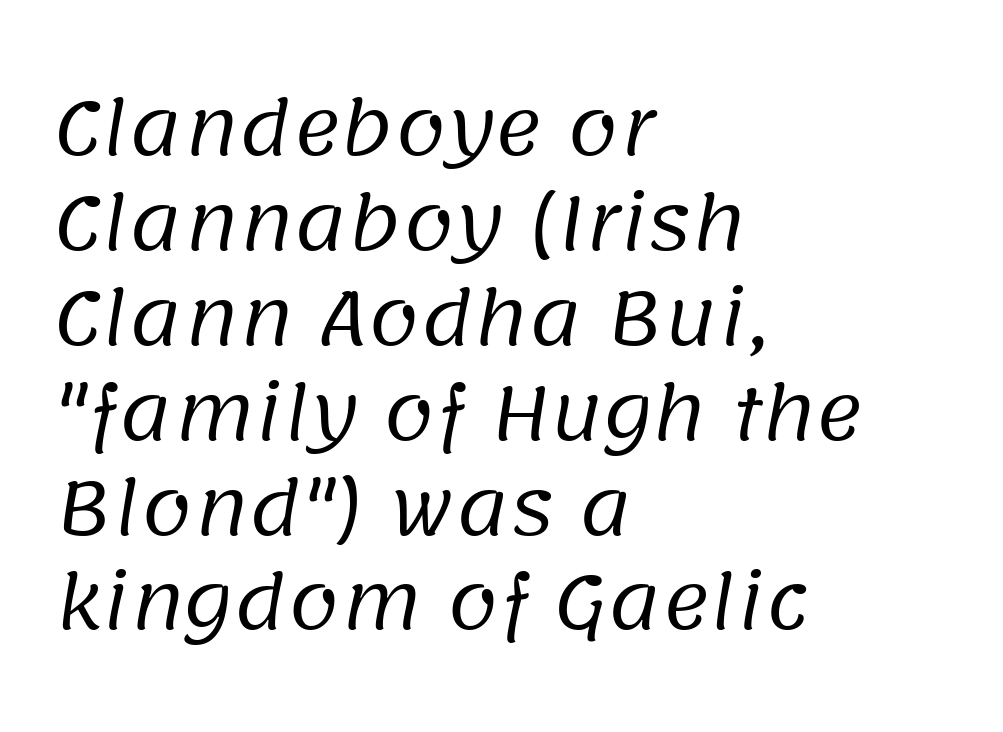
Q: Is the text bold? A: No.
Q: Is the typeface a serif or a sans-serif typeface? A: Sans-serif.
Q: Is the text underlined? A: No.
Q: How is the paragraph aligned? A: Left-aligned.
Q: Is the spacing between letters normal or unusually wide? A: Normal.
Q: Is the spacing between lines tight, normal or loose? A: Normal.
Q: Width (condensed, normal, or wide)? A: Normal.
Q: Stroke contrast? A: Low.
Q: x-height? A: Large.
Q: Monospaced? A: No.
